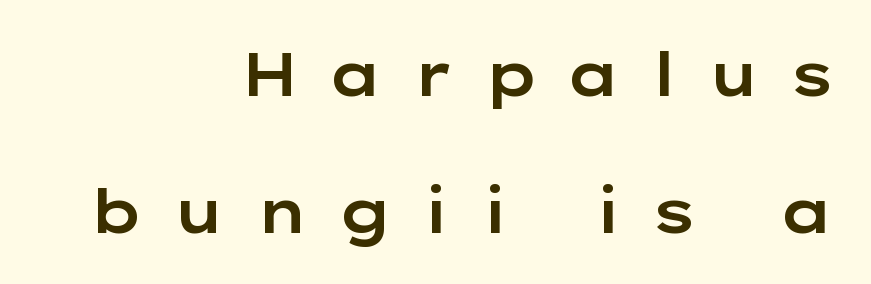
The baseline area is clear. Characters follow at a spacing far wider than the type designer built in. If you drew a line through each stem, it would be perfectly vertical. Spacing verdict: proportional, widths tailored to each character. No feet cap the strokes, marking this as sans-serif type. Compared with typical paragraphs, the rows here are farther apart.
